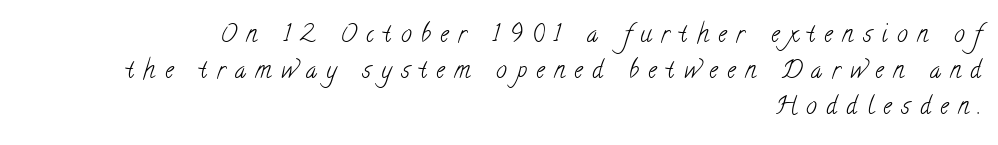
Q: Is the text bold? A: No.
Q: Is the text underlined? A: No.
Q: How is the paragraph aligned? A: Right-aligned.
Q: Is the spacing between letters normal or unusually wide? A: Unusually wide.
Q: Is the spacing between lines tight, normal or loose? A: Normal.
